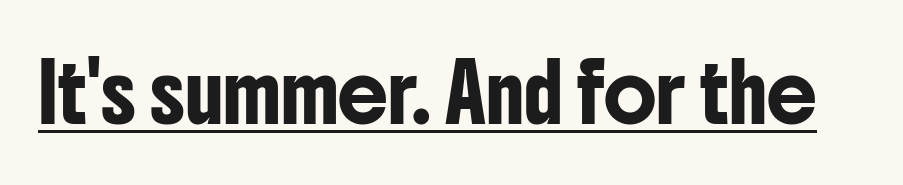
{"serif": "no", "italic": "no", "width": "condensed", "stroke_contrast": "low", "x_height": "medium", "monospaced": "no", "underline": "yes", "letter_spacing": "normal", "letter_spacing_em": 0.0, "glyph_px": 56}
